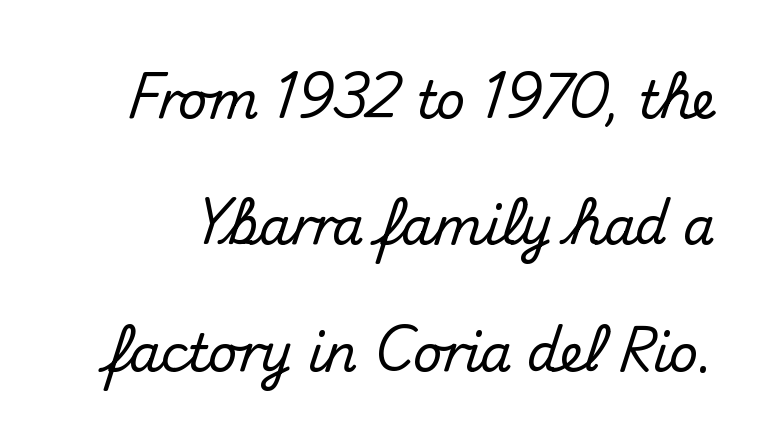
Q: Is the text italic (slanted)? A: Yes.
Q: Is the typeface a serif or a sans-serif typeface? A: Sans-serif.
Q: Is the text underlined? A: No.
Q: Is the spacing between letters normal or unusually wide? A: Normal.
Q: Is the spacing between lines tight, normal or loose? A: Loose.
Q: Width (condensed, normal, or wide)? A: Normal.
Q: Stroke contrast? A: Medium.
Q: x-height? A: Small.
Q: Monospaced? A: No.
